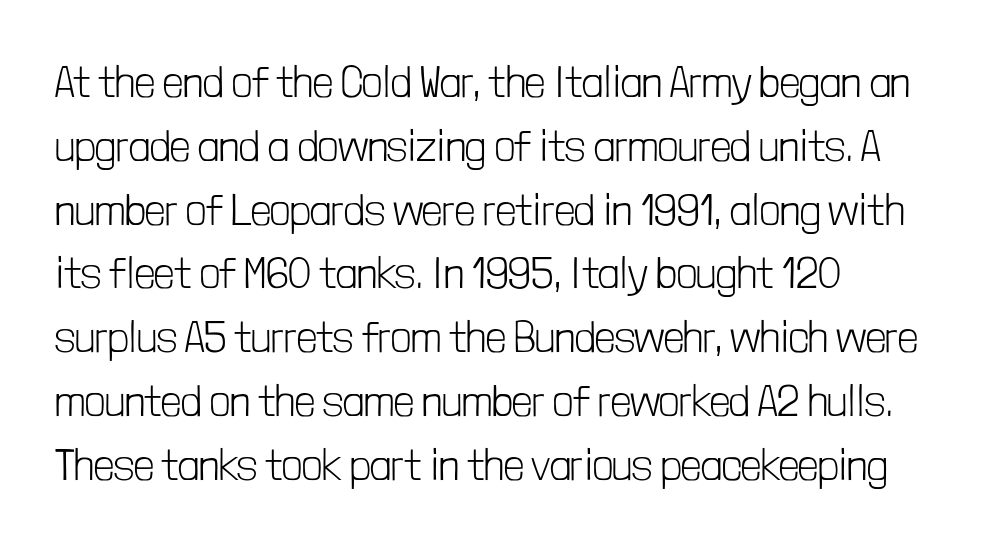
These lines sit exactly where default settings would place them. Alignment: flush left. To sum up the face: it is a sans, with no serifs. The passage shown is typed in a proportional face where columns would drift. Here the glyphs are tracked normally, forming tight word shapes.
